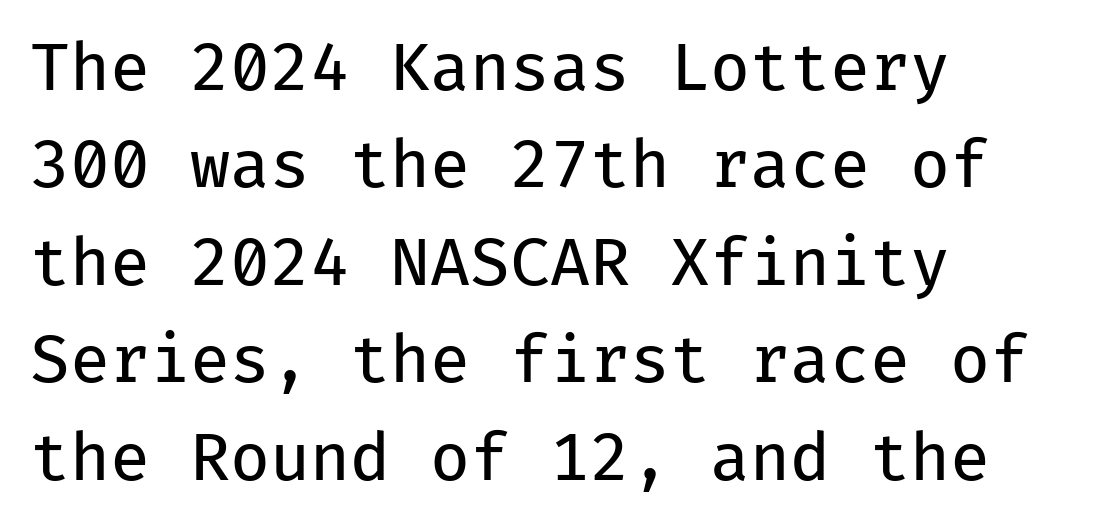
{"serif": "no", "italic": "no", "bold": "no", "weight": "regular", "width": "normal", "stroke_contrast": "low", "x_height": "medium", "monospaced": "yes", "underline": "no", "align": "left", "line_spacing": "normal", "line_spacing_ratio": 1.5, "letter_spacing": "normal", "letter_spacing_em": 0.0, "glyph_px": 65}
